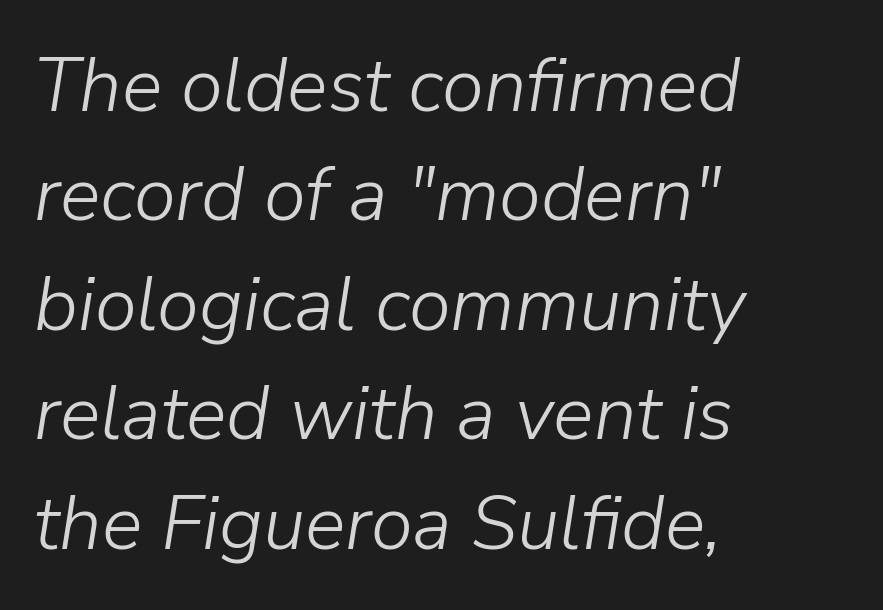
{"italic": "yes", "lean": "right", "slant_degrees": 9, "bold": "no", "weight": "light", "width": "normal", "stroke_contrast": "low", "x_height": "medium", "monospaced": "no", "underline": "no", "align": "left", "line_spacing": "normal", "line_spacing_ratio": 1.44, "letter_spacing": "normal", "letter_spacing_em": 0.0, "glyph_px": 76}
